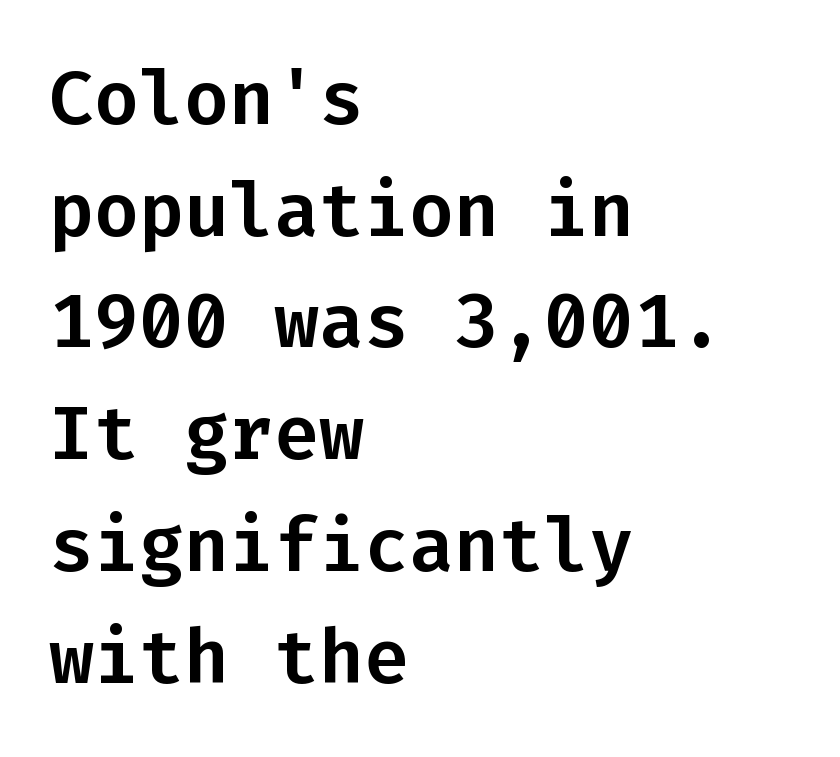
Q: Is the text italic (slanted)? A: No, it is upright.
Q: Is the typeface a serif or a sans-serif typeface? A: Sans-serif.
Q: Is the text underlined? A: No.
Q: How is the paragraph aligned? A: Left-aligned.
Q: Is the spacing between letters normal or unusually wide? A: Normal.
Q: Is the spacing between lines tight, normal or loose? A: Normal.
Q: Width (condensed, normal, or wide)? A: Normal.
Q: Stroke contrast? A: Low.
Q: x-height? A: Medium.
Q: Monospaced? A: Yes.
